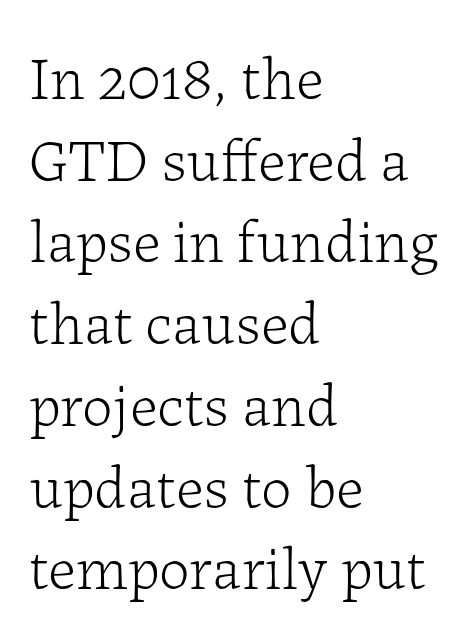
The image shows 61 px light serif type, upright; set left-aligned, normal line spacing (1.34x), normal letter spacing, not underlined; low stroke contrast and a medium x-height.
